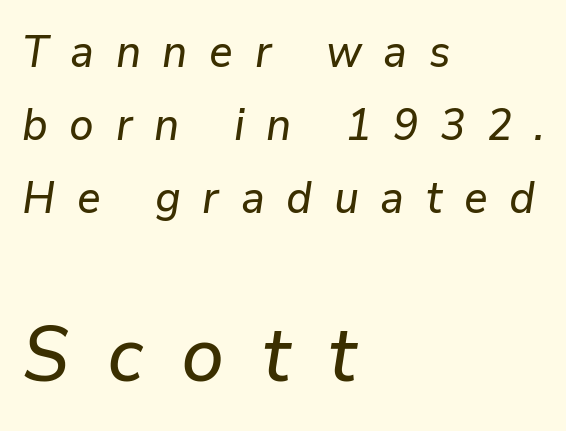
{"italic": "yes", "lean": "right", "slant_degrees": 9, "width": "normal", "stroke_contrast": "low", "x_height": "medium", "monospaced": "no", "underline": "no", "align": "left", "line_spacing": "normal", "line_spacing_ratio": 1.66, "letter_spacing": "wide", "letter_spacing_em": 0.49, "larger_block": "second", "size_ratio": 1.75, "glyph_px": 77}
